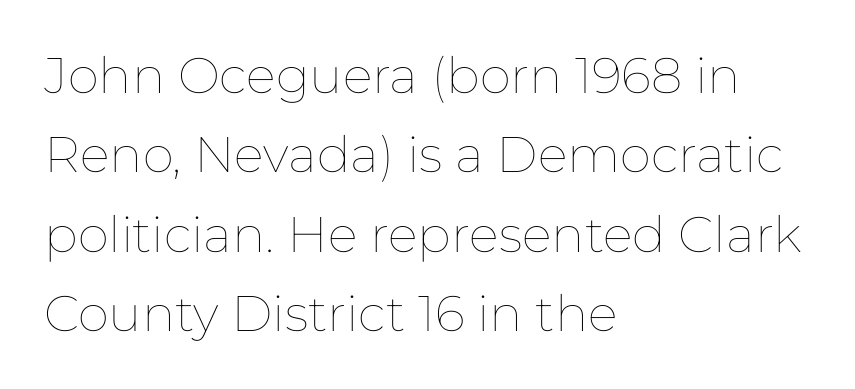
No italicization has been applied; the sample stays upright. The ragged edge is on the right, which tells us the setting is flush left. Regular leading. A typesetter would call this proportional, since set widths differ per character.
